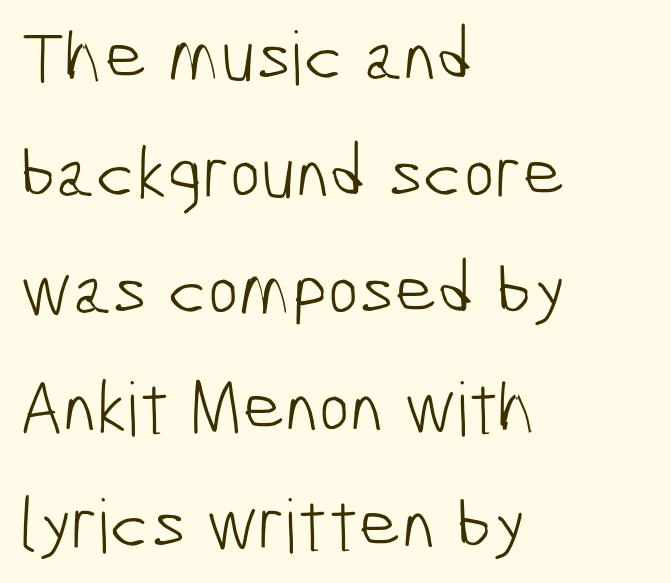
The image shows 74 px light, condensed sans-serif type; set left-aligned, normal line spacing (1.58x), normal letter spacing, not underlined; low stroke contrast and a medium x-height.
